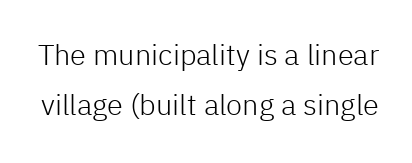
The image shows 29 px light sans-serif type, upright; set line spacing 1.73x, normal letter spacing, not underlined; low stroke contrast and a medium x-height.
